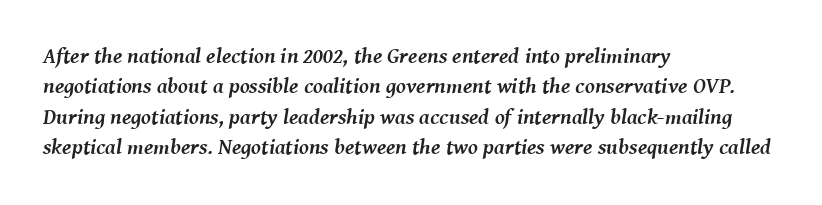
{"italic": "yes", "lean": "right", "slant_degrees": 8, "bold": "yes", "underline": "no", "align": "left", "line_spacing": "normal", "line_spacing_ratio": 1.38, "letter_spacing": "normal", "letter_spacing_em": 0.0, "glyph_px": 22}
